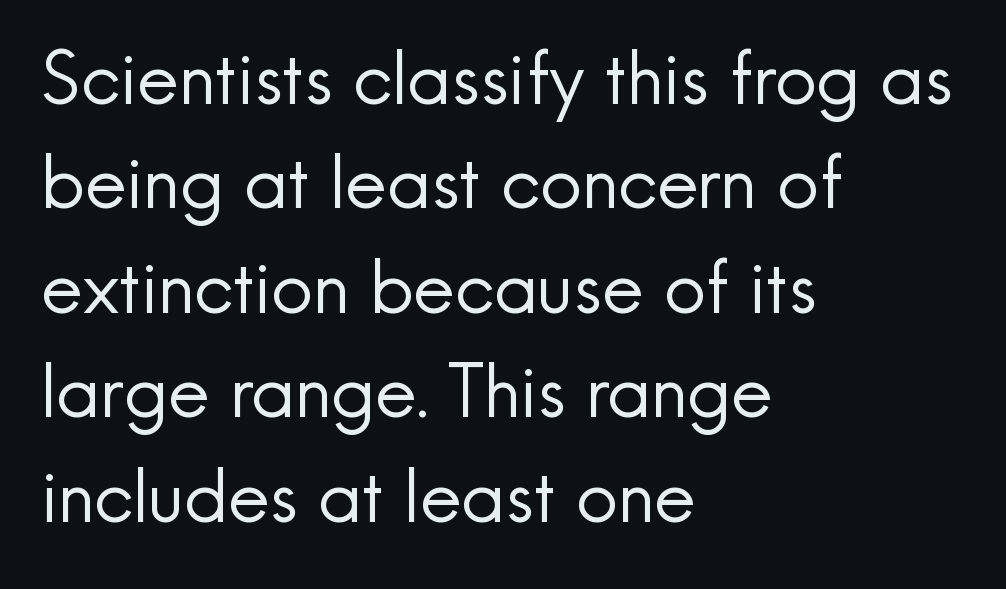
Just letters on the line, the space beneath them empty. These glyphs show unthickened strokes, regular width or finer. Unlike a traditional serif, this face leaves its strokes unadorned. In terms of posture, this sample is upright. Characters follow at the spacing the type designer built in.
